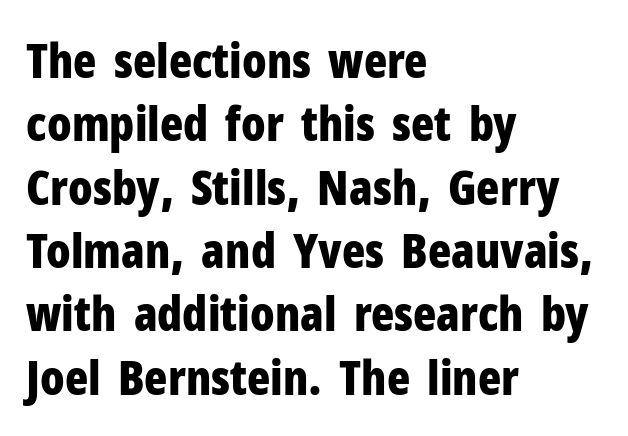
I'd describe the lettering as bold — thick and assertive. Normally led — the rows are evenly, conventionally spaced. The rendering uses natural spacing where letterforms have individual widths. Check the space under the baseline: it is left empty.
